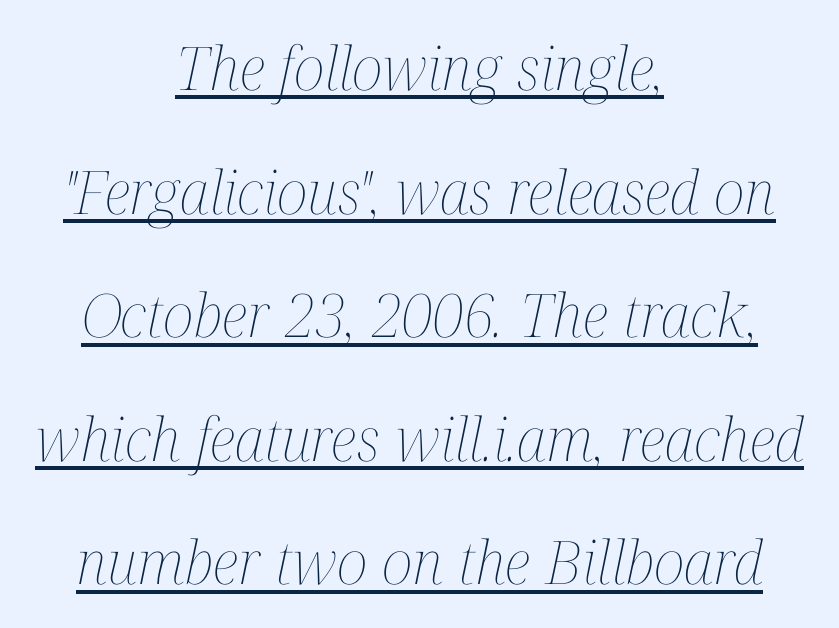
The image shows 60 px thin, condensed type, italic (leaning right); set centered, loose line spacing (2.06x), normal letter spacing, underlined; medium stroke contrast and a medium x-height.
